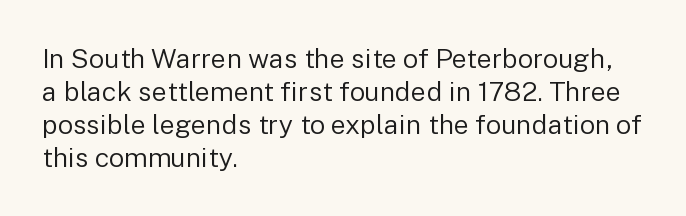
Q: Is the text bold? A: No.
Q: Is the text italic (slanted)? A: No, it is upright.
Q: Is the text underlined? A: No.
Q: How is the paragraph aligned? A: Left-aligned.
Q: Is the spacing between letters normal or unusually wide? A: Normal.
